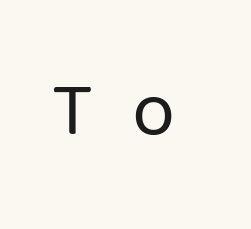
Quick note: not italic, upright. This sample has the flowing, uneven cadence of proportional lettering. The designer went with a sans here, leaving each stem footless. Underline: absent.
